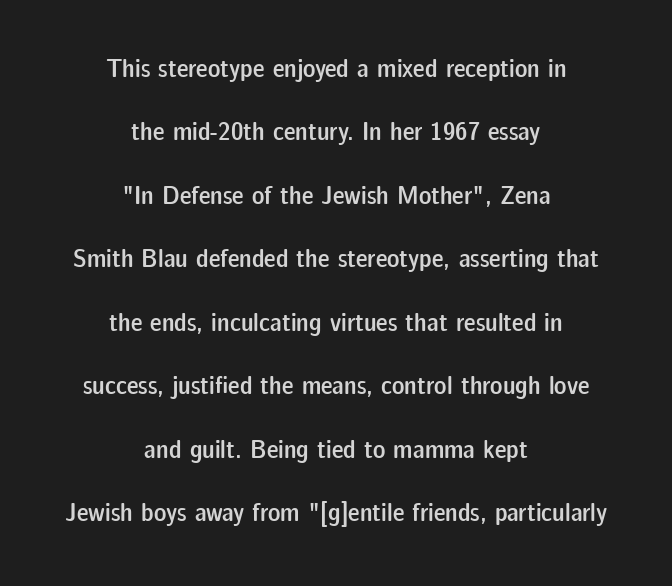
The image shows 26 px text type, upright; set centered, loose line spacing (2.44x), normal letter spacing, not underlined.
